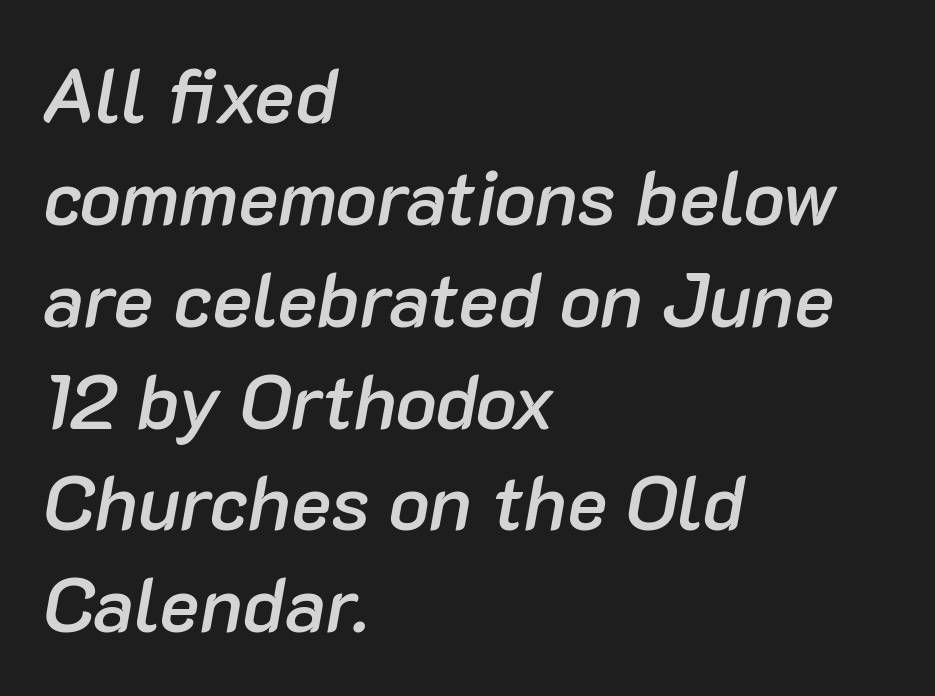
Q: Is the text bold? A: Semi-bold.
Q: Is the text italic (slanted)? A: Yes, it leans right by about 10 degrees.
Q: Is the text underlined? A: No.
Q: How is the paragraph aligned? A: Left-aligned.
Q: Is the spacing between letters normal or unusually wide? A: Normal.
Q: Is the spacing between lines tight, normal or loose? A: Normal.
Q: Width (condensed, normal, or wide)? A: Normal.
Q: Stroke contrast? A: Low.
Q: x-height? A: Medium.
Q: Monospaced? A: No.
